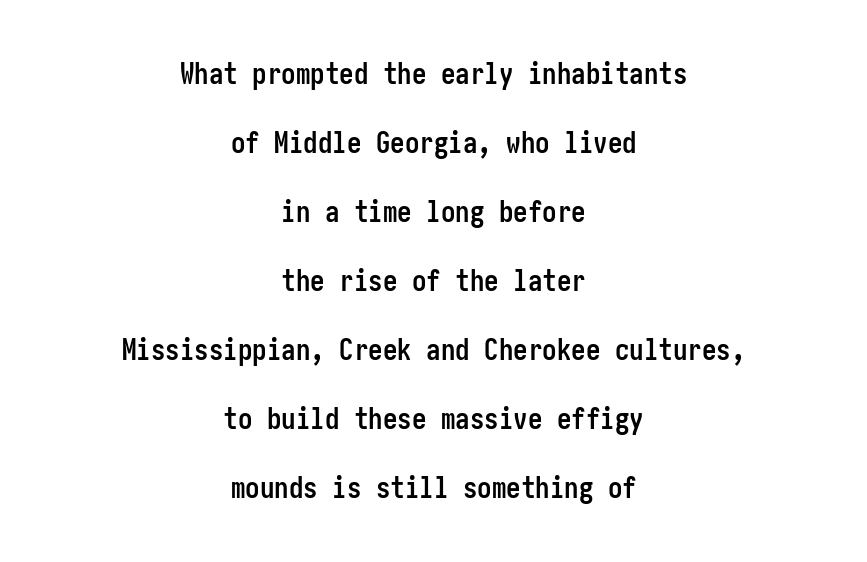
{"serif": "no", "italic": "no", "bold": "yes", "weight": "semibold", "width": "condensed", "stroke_contrast": "low", "x_height": "medium", "underline": "no", "align": "center", "line_spacing": "loose", "line_spacing_ratio": 2.38, "letter_spacing": "normal", "letter_spacing_em": 0.0, "glyph_px": 29}
